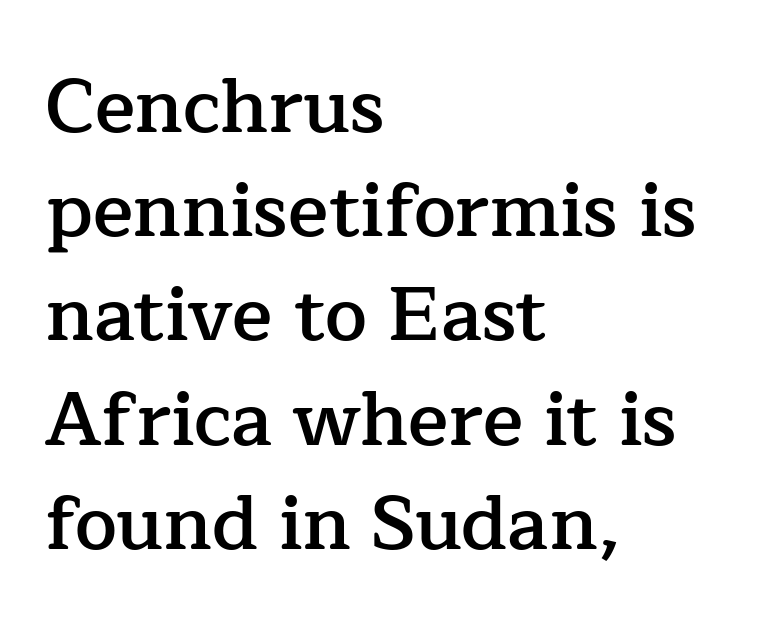
Q: Is the text bold? A: Semi-bold.
Q: Is the text italic (slanted)? A: No, it is upright.
Q: Is the typeface a serif or a sans-serif typeface? A: Serif.
Q: Is the text underlined? A: No.
Q: How is the paragraph aligned? A: Left-aligned.
Q: Is the spacing between letters normal or unusually wide? A: Normal.
Q: Is the spacing between lines tight, normal or loose? A: Normal.
Q: Width (condensed, normal, or wide)? A: Normal.
Q: Stroke contrast? A: Low.
Q: x-height? A: Medium.
Q: Monospaced? A: No.
